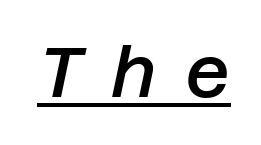
The image shows 70 px semibold type, italic (leaning right); set unusually wide letter spacing (+0.4 em), underlined; low stroke contrast and a large x-height.
